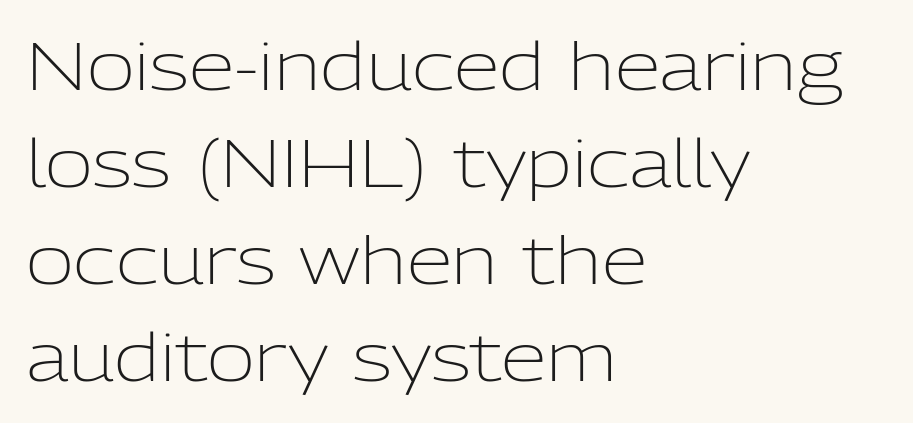
{"serif": "no", "italic": "no", "bold": "no", "weight": "light", "width": "normal", "stroke_contrast": "low", "x_height": "medium", "monospaced": "no", "underline": "no", "align": "left", "line_spacing": "normal", "line_spacing_ratio": 1.47, "letter_spacing": "normal", "letter_spacing_em": 0.0, "glyph_px": 66}
